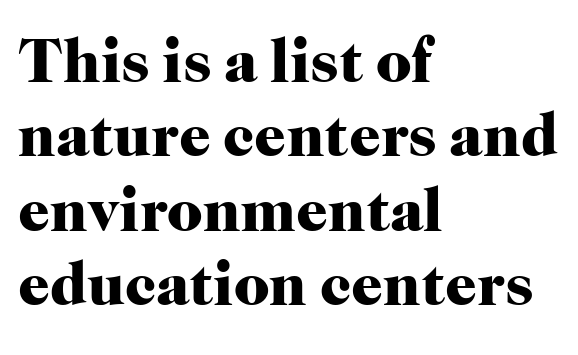
{"serif": "yes", "italic": "no", "bold": "yes", "weight": "heavy", "width": "normal", "stroke_contrast": "high", "x_height": "medium", "monospaced": "no", "underline": "no", "align": "left", "line_spacing_ratio": 1.2, "letter_spacing": "normal", "letter_spacing_em": 0.0, "glyph_px": 62}
